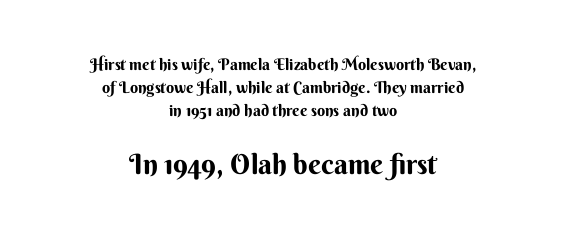
The image shows 28 px sans-serif type, upright; set centered, normal line spacing (1.45x), normal letter spacing, not underlined; the second (bottom) block is 1.75x larger; medium stroke contrast and a small x-height.
